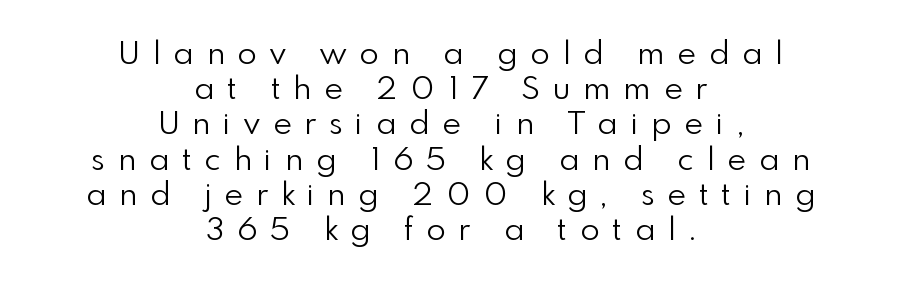
Q: Is the text bold? A: No.
Q: Is the text italic (slanted)? A: No, it is upright.
Q: Is the typeface a serif or a sans-serif typeface? A: Sans-serif.
Q: Is the text underlined? A: No.
Q: How is the paragraph aligned? A: Centered.
Q: Is the spacing between letters normal or unusually wide? A: Unusually wide.
Q: Is the spacing between lines tight, normal or loose? A: Tight.
Q: Width (condensed, normal, or wide)? A: Normal.
Q: Stroke contrast? A: Low.
Q: x-height? A: Small.
Q: Monospaced? A: No.
